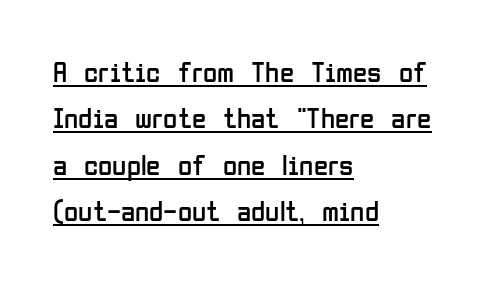
{"serif": "no", "italic": "no", "bold": "no", "weight": "regular", "width": "condensed", "stroke_contrast": "low", "x_height": "medium", "monospaced": "no", "underline": "yes", "align": "left", "line_spacing": "normal", "line_spacing_ratio": 1.6, "letter_spacing": "normal", "letter_spacing_em": 0.0, "glyph_px": 29}
